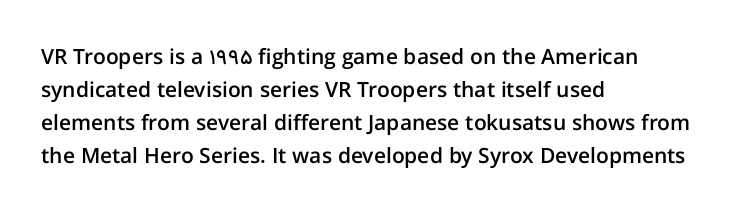
Q: Is the text bold? A: Semi-bold.
Q: Is the text italic (slanted)? A: No, it is upright.
Q: Is the text underlined? A: No.
Q: How is the paragraph aligned? A: Left-aligned.
Q: Is the spacing between letters normal or unusually wide? A: Normal.
Q: Is the spacing between lines tight, normal or loose? A: Normal.
